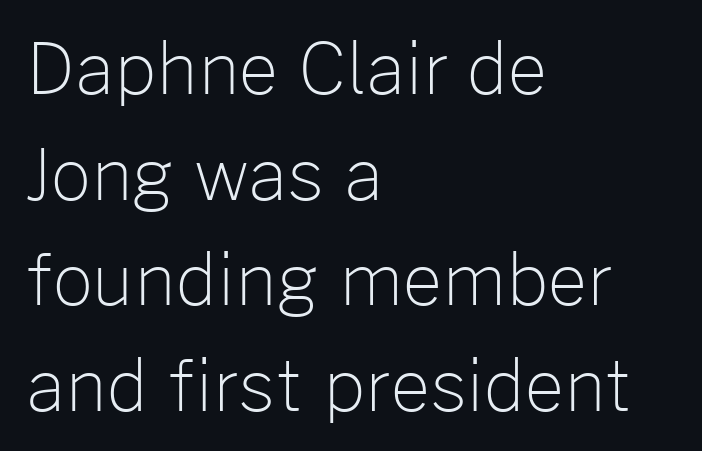
The image shows 70 px light sans-serif type, upright; set left-aligned, normal line spacing (1.51x), normal letter spacing, not underlined; low stroke contrast and a medium x-height.
